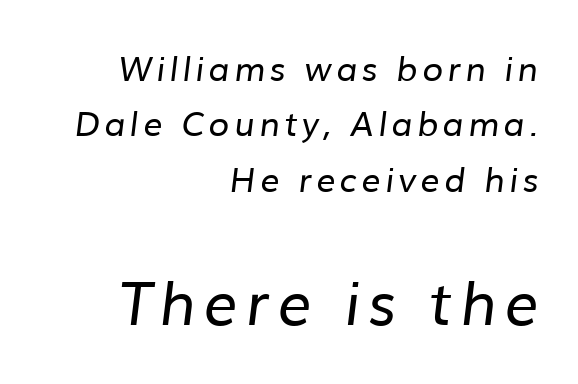
Does the type have serifs? No, each stem ends abruptly. Typesetter's note — lower block bumped up in size, upper block left smaller. The passage shown is not bold in any degree. Successive baselines arrive at the customary interval. The rendering uses natural spacing where letterforms have individual widths. Where is the straight margin? On the right.
